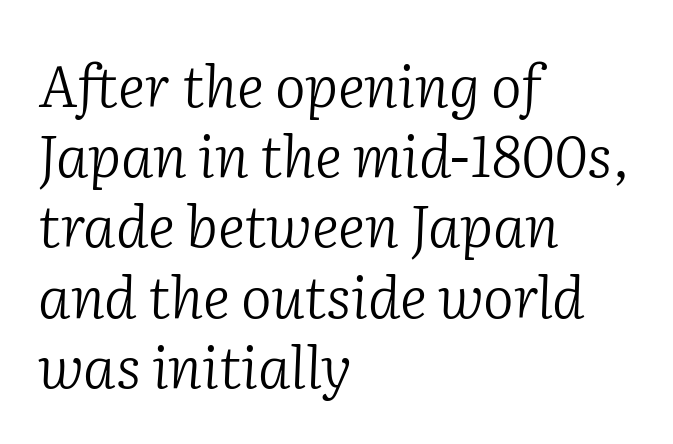
The image shows 58 px light serif type, italic (leaning right); set left-aligned, line spacing 1.21x, normal letter spacing, not underlined; low stroke contrast and a medium x-height.
